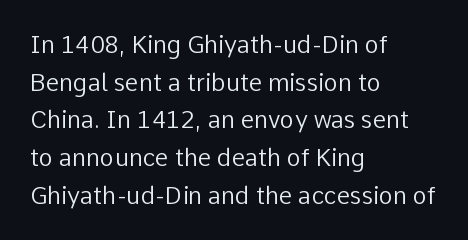
Q: Is the text bold? A: No.
Q: Is the text italic (slanted)? A: No, it is upright.
Q: Is the text underlined? A: No.
Q: How is the paragraph aligned? A: Left-aligned.
Q: Is the spacing between letters normal or unusually wide? A: Normal.
Q: Is the spacing between lines tight, normal or loose? A: Normal.
